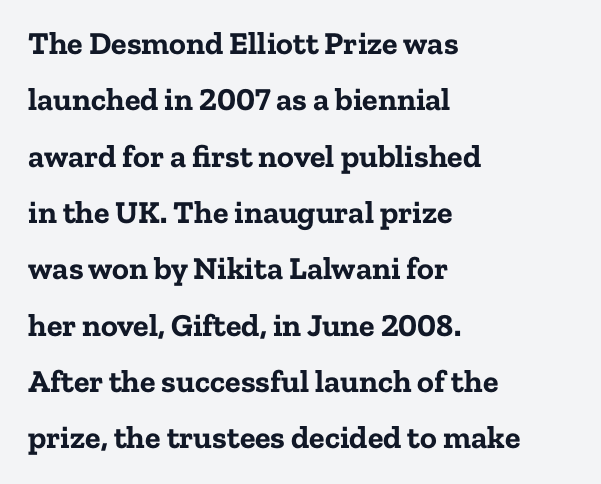
{"serif": "yes", "italic": "no", "bold": "yes", "weight": "bold", "width": "normal", "stroke_contrast": "low", "x_height": "medium", "monospaced": "no", "underline": "no", "align": "left", "line_spacing_ratio": 1.76, "letter_spacing": "normal", "letter_spacing_em": 0.0, "glyph_px": 32}
